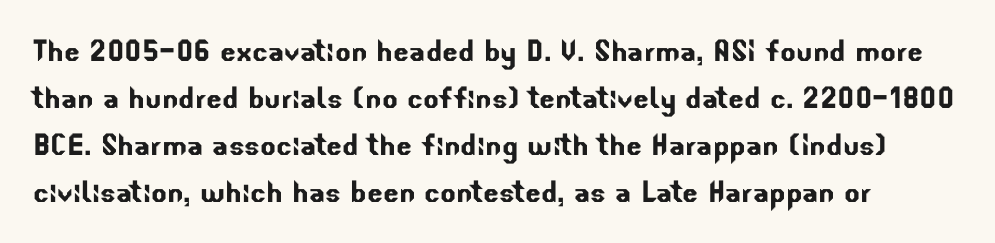
{"serif": "no", "width": "normal", "stroke_contrast": "low", "x_height": "small", "monospaced": "no", "underline": "no", "line_spacing": "normal", "line_spacing_ratio": 1.27, "letter_spacing": "normal", "letter_spacing_em": 0.0, "glyph_px": 37}
